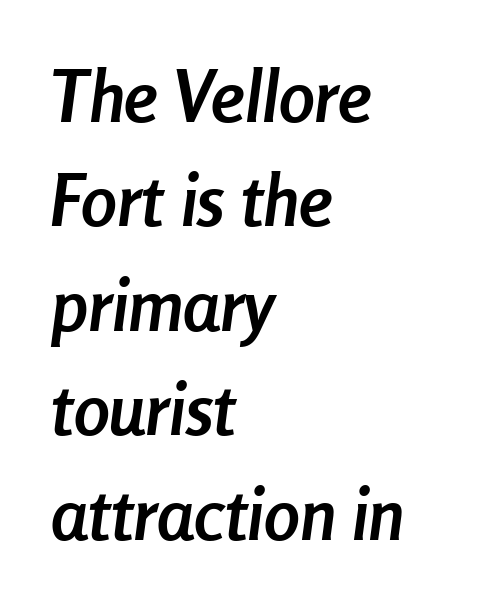
{"italic": "yes", "lean": "right", "slant_degrees": 8, "bold": "yes", "weight": "semibold", "width": "condensed", "stroke_contrast": "low", "x_height": "medium", "monospaced": "no", "underline": "no", "align": "left", "line_spacing": "normal", "line_spacing_ratio": 1.45, "letter_spacing": "normal", "letter_spacing_em": 0.0, "glyph_px": 72}
